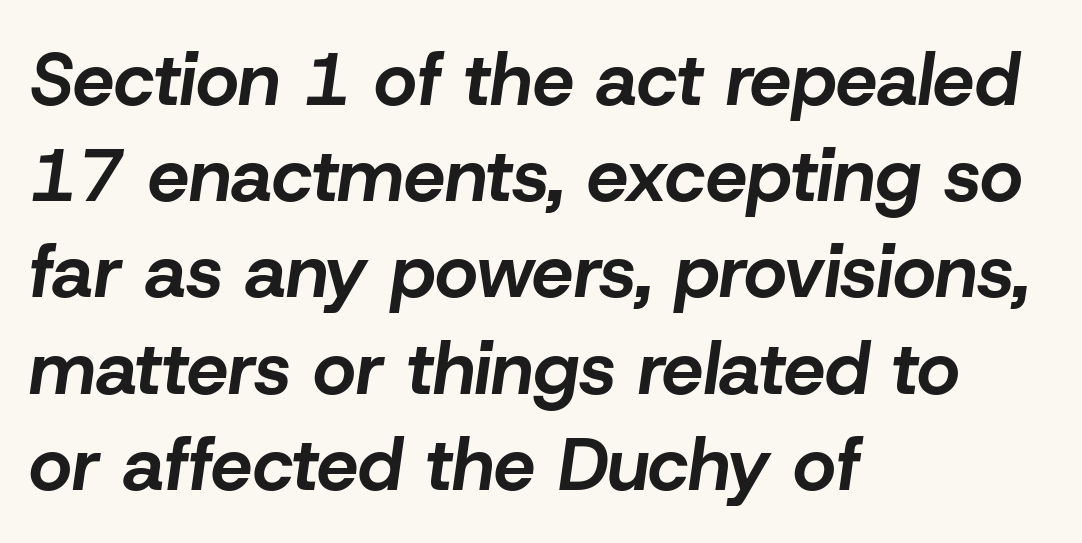
Honestly, the row spacing looks completely unremarkable. Underlining? Definitely not there. Varying glyph widths throughout — classic text-font behaviour. Italic: yes, the glyphs are oblique.
